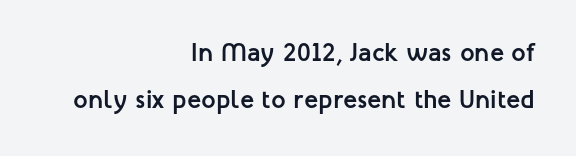
The image shows 26 px bold type, upright; set right-aligned, line spacing 1.79x, normal letter spacing, not underlined.
